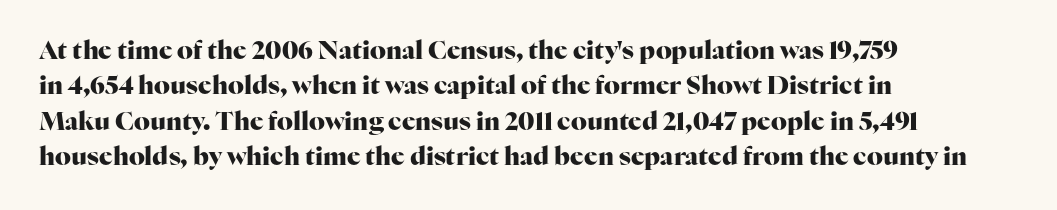
Q: Is the text bold? A: Yes.
Q: Is the text italic (slanted)? A: No, it is upright.
Q: Is the text underlined? A: No.
Q: How is the paragraph aligned? A: Left-aligned.
Q: Is the spacing between letters normal or unusually wide? A: Normal.
Q: Is the spacing between lines tight, normal or loose? A: Normal.
